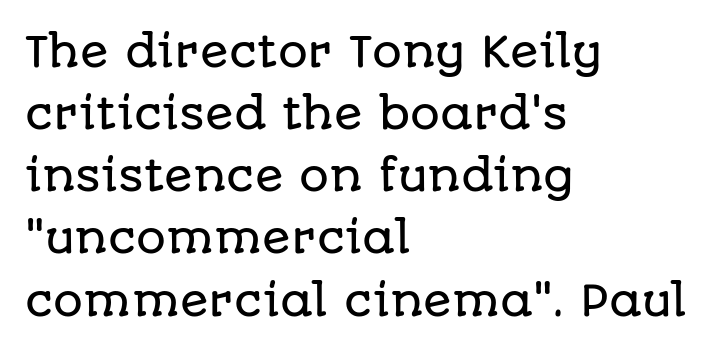
Q: Is the text italic (slanted)? A: No, it is upright.
Q: Is the typeface a serif or a sans-serif typeface? A: Sans-serif.
Q: Is the text underlined? A: No.
Q: How is the paragraph aligned? A: Left-aligned.
Q: Is the spacing between letters normal or unusually wide? A: Normal.
Q: Is the spacing between lines tight, normal or loose? A: Normal.
Q: Width (condensed, normal, or wide)? A: Normal.
Q: Stroke contrast? A: Low.
Q: x-height? A: Large.
Q: Monospaced? A: No.
